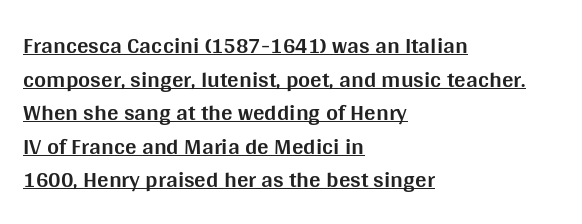
Q: Is the text bold? A: Yes.
Q: Is the text italic (slanted)? A: No, it is upright.
Q: Is the text underlined? A: Yes.
Q: How is the paragraph aligned? A: Left-aligned.
Q: Is the spacing between letters normal or unusually wide? A: Normal.
Q: Is the spacing between lines tight, normal or loose? A: Normal.
